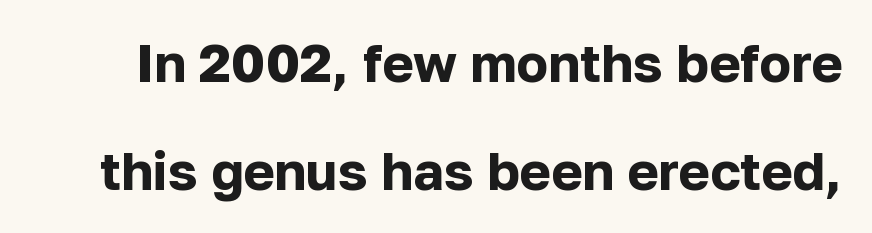
The image shows 53 px bold sans-serif type, upright; set loose line spacing (2.04x), normal letter spacing, not underlined; low stroke contrast and a medium x-height.
